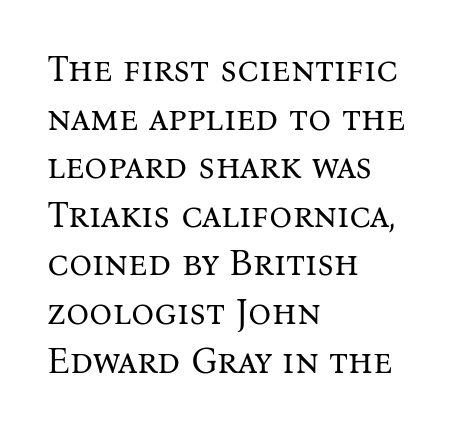
{"serif": "yes", "italic": "no", "bold": "no", "weight": "regular", "width": "normal", "stroke_contrast": "medium", "x_height": "medium", "monospaced": "no", "underline": "no", "align": "left", "line_spacing": "normal", "line_spacing_ratio": 1.35, "letter_spacing": "normal", "letter_spacing_em": 0.0, "glyph_px": 36}
